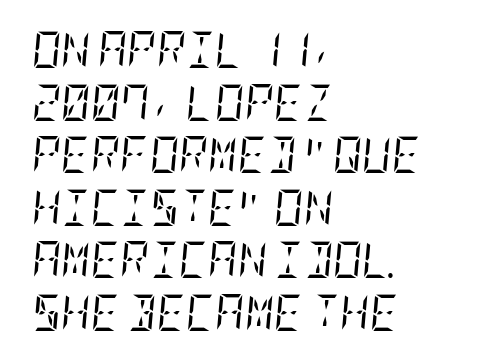
Typeset ragged right — the left edge is the straight one. Heaviness? Minimal to ordinary, like unemphasized prose. These lines were composed using italics. The string is rendered with underlining switched off. Tracking value appears to be zero — textbook default spacing.
